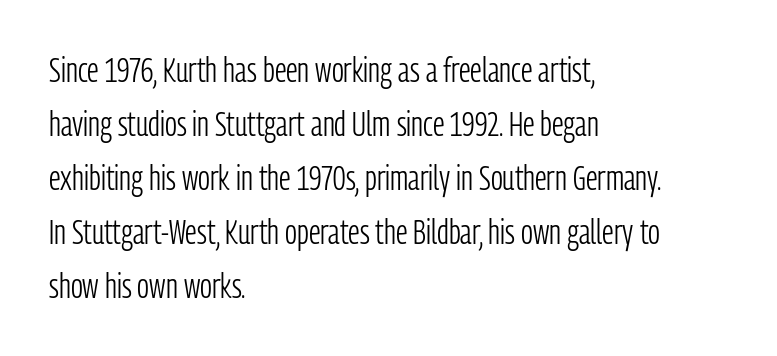
The image shows 34 px light, condensed sans-serif type, upright; set left-aligned, normal line spacing (1.59x), normal letter spacing, not underlined; low stroke contrast and a medium x-height.
